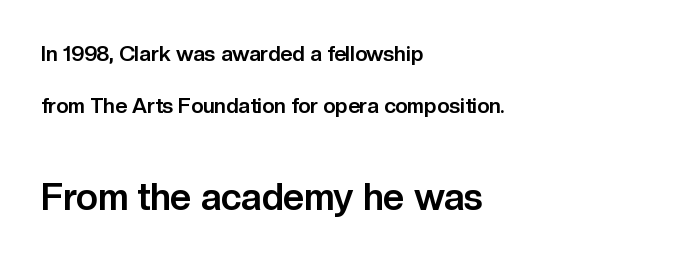
Q: Is the text bold? A: Yes.
Q: Is the text italic (slanted)? A: No, it is upright.
Q: Is the typeface a serif or a sans-serif typeface? A: Sans-serif.
Q: Is the text underlined? A: No.
Q: How is the paragraph aligned? A: Left-aligned.
Q: Is the spacing between letters normal or unusually wide? A: Normal.
Q: Is the spacing between lines tight, normal or loose? A: Loose.
Q: Which block of text is set in a larger size, the first (top) or the second (bottom)? A: The second (bottom) one.
Q: Width (condensed, normal, or wide)? A: Normal.
Q: Stroke contrast? A: Low.
Q: x-height? A: Medium.
Q: Monospaced? A: No.
